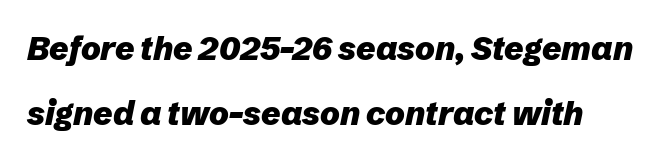
The lines are spread far apart with generous leading. Slanted lettering throughout. Decoration check: the copy has no underline. The type is set solid horizontally, with unmodified tracking. Each letter keeps its own natural width here, so spacing adapts to shape. Typesetter's note: full bold, strokes at maximum text heaviness.
